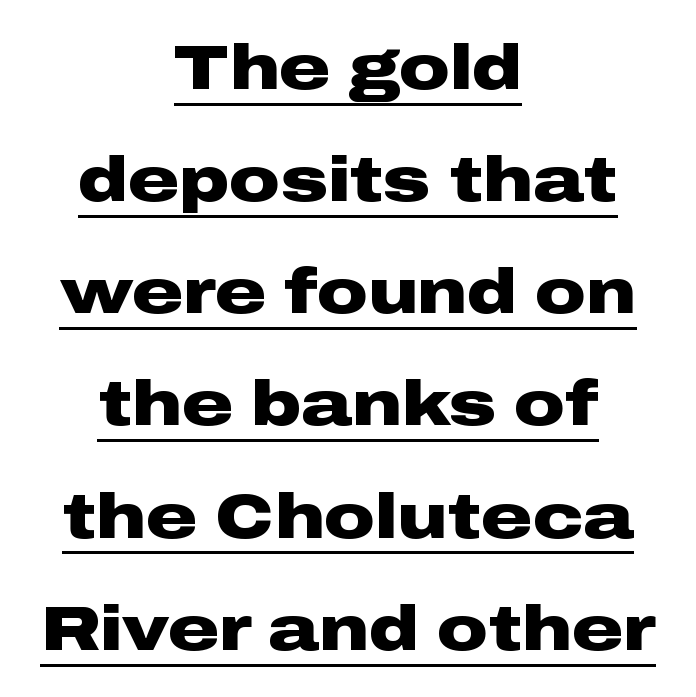
Check where the strokes stop: nothing finishes them off — pure sans. These lines are rendered in a variable-pitch font. The font's upright variant was chosen for this text. The glyphs have the mass of a bold cut. Look at the tracking — it's just the regular setting, nothing added. The paragraph has two soft edges and a firm central axis.
